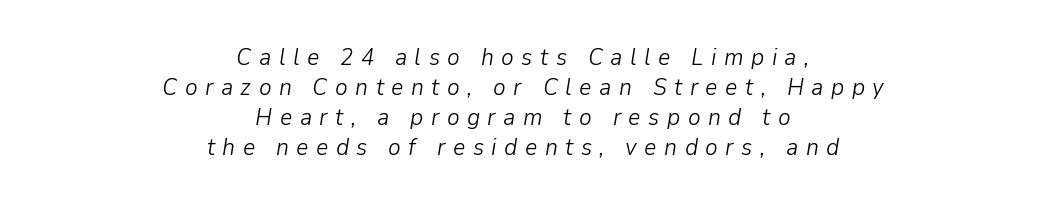
{"italic": "yes", "lean": "right", "slant_degrees": 9, "bold": "no", "underline": "no", "align": "center", "line_spacing": "normal", "line_spacing_ratio": 1.25, "letter_spacing": "wide", "letter_spacing_em": 0.31, "glyph_px": 24}
